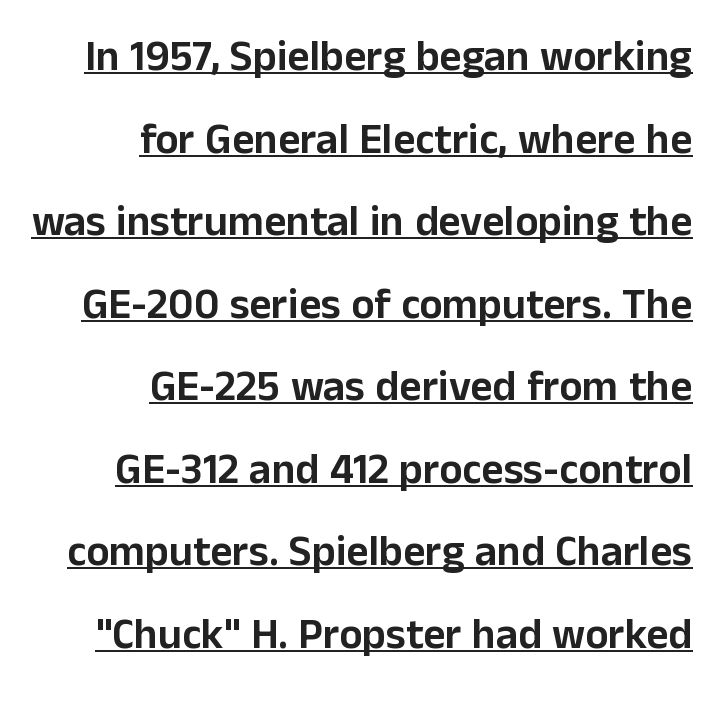
Q: Is the text italic (slanted)? A: No, it is upright.
Q: Is the typeface a serif or a sans-serif typeface? A: Sans-serif.
Q: Is the text underlined? A: Yes.
Q: How is the paragraph aligned? A: Right-aligned.
Q: Is the spacing between letters normal or unusually wide? A: Normal.
Q: Is the spacing between lines tight, normal or loose? A: Loose.
Q: Width (condensed, normal, or wide)? A: Normal.
Q: Stroke contrast? A: Low.
Q: x-height? A: Medium.
Q: Monospaced? A: No.
